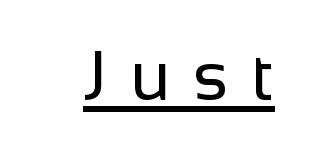
The image shows 69 px regular-weight sans-serif type, upright; set unusually wide letter spacing (+0.33 em), underlined; low stroke contrast and a medium x-height.
